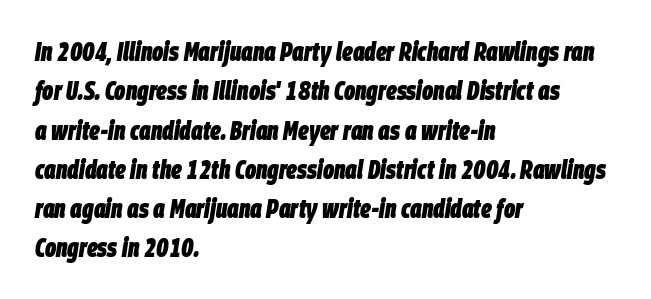
Q: Is the text bold? A: Yes.
Q: Is the text italic (slanted)? A: Yes, it leans right by about 9 degrees.
Q: Is the text underlined? A: No.
Q: How is the paragraph aligned? A: Left-aligned.
Q: Is the spacing between letters normal or unusually wide? A: Normal.
Q: Is the spacing between lines tight, normal or loose? A: Normal.
